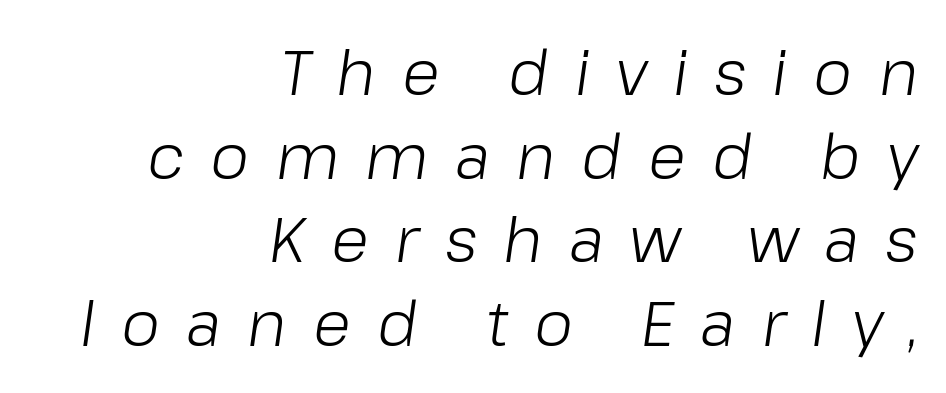
Q: Is the text bold? A: No.
Q: Is the text italic (slanted)? A: Yes, it leans right by about 8 degrees.
Q: Is the text underlined? A: No.
Q: How is the paragraph aligned? A: Right-aligned.
Q: Is the spacing between letters normal or unusually wide? A: Unusually wide.
Q: Is the spacing between lines tight, normal or loose? A: Normal.
Q: Width (condensed, normal, or wide)? A: Normal.
Q: Stroke contrast? A: Low.
Q: x-height? A: Medium.
Q: Monospaced? A: No.
